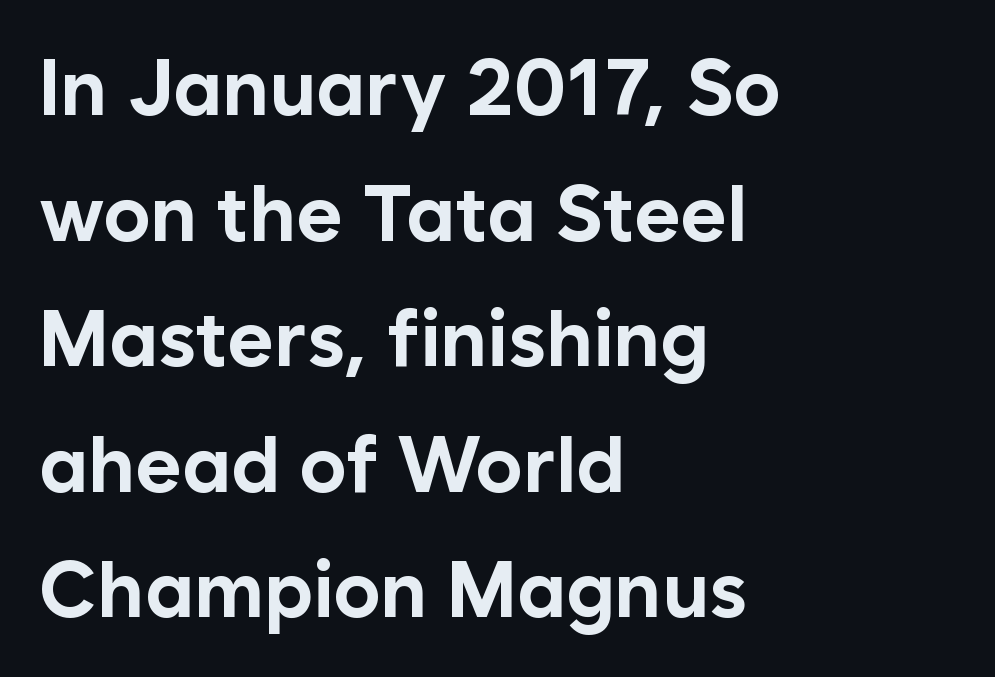
The image shows 79 px bold sans-serif type, upright; set left-aligned, normal line spacing (1.59x), normal letter spacing, not underlined; low stroke contrast and a medium x-height.
